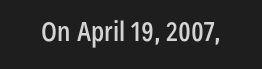
This rendering leaves character spacing at its baseline value. Has an underline been added? It has not. No italicization has been applied; the sample stays upright.
